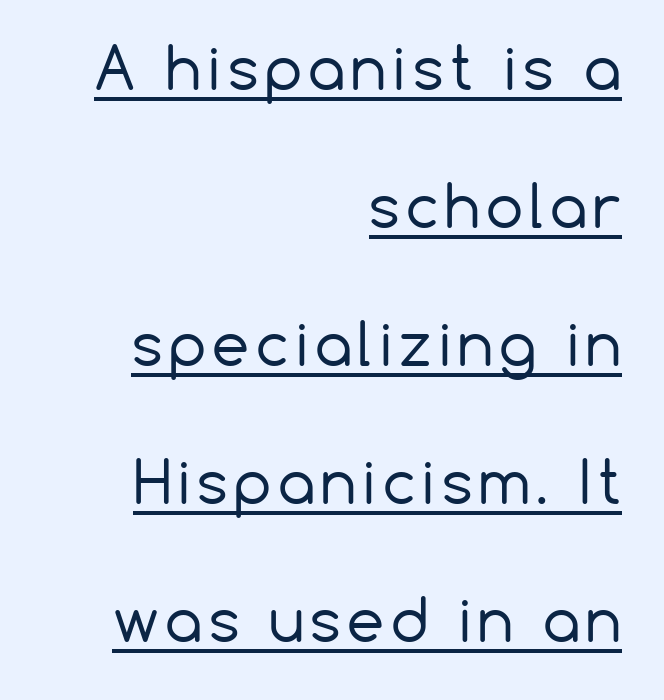
The image shows 59 px regular-weight sans-serif type, upright; set right-aligned, loose line spacing (2.34x), underlined; low stroke contrast and a medium x-height.
